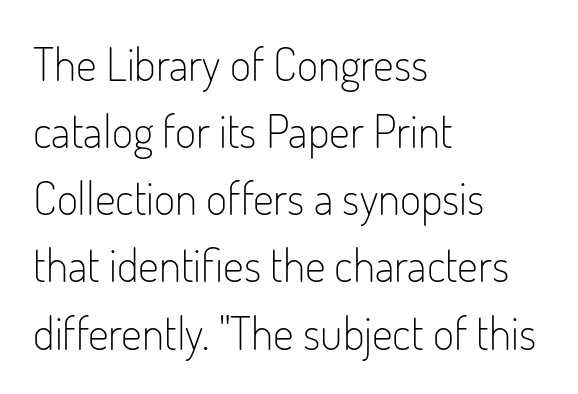
Q: Is the text bold? A: No.
Q: Is the text italic (slanted)? A: No, it is upright.
Q: Is the typeface a serif or a sans-serif typeface? A: Sans-serif.
Q: Is the text underlined? A: No.
Q: How is the paragraph aligned? A: Left-aligned.
Q: Is the spacing between letters normal or unusually wide? A: Normal.
Q: Is the spacing between lines tight, normal or loose? A: Normal.
Q: Width (condensed, normal, or wide)? A: Condensed.
Q: Stroke contrast? A: Low.
Q: x-height? A: Small.
Q: Monospaced? A: No.
